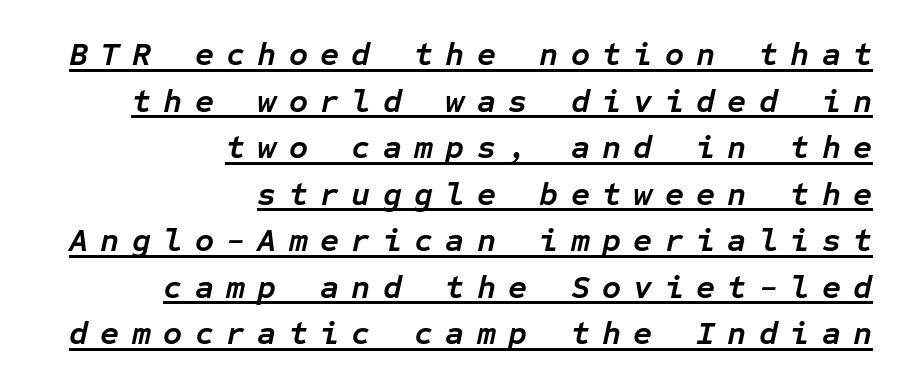
The image shows 33 px semibold type, italic (leaning right), monospaced; set right-aligned, normal line spacing (1.41x), unusually wide letter spacing (+0.37 em), underlined; low stroke contrast and a medium x-height.
